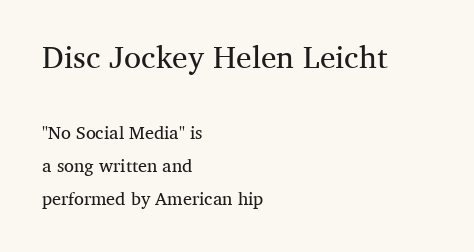
Where is the straight margin? On the left. The passage shown begins with its larger block and ends with its smaller one. Do the characters align in a grid? No, the font is proportional. Do the letters lean? They stand straight.
